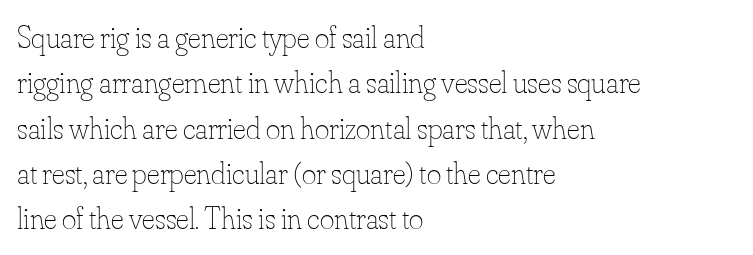
{"italic": "no", "bold": "no", "weight": "thin", "width": "normal", "stroke_contrast": "low", "x_height": "small", "monospaced": "no", "underline": "no", "align": "left", "line_spacing": "normal", "line_spacing_ratio": 1.46, "letter_spacing": "normal", "letter_spacing_em": 0.0, "glyph_px": 31}
